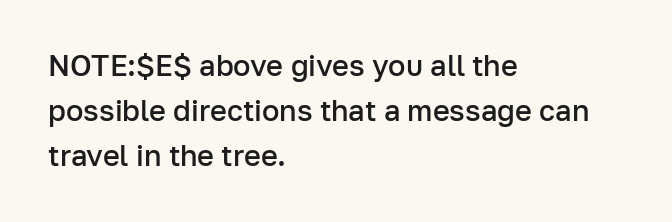
A typesetter would call this proportional, since set widths differ per character. The passage shown is typeset with a sans-serif family. Italic? Not at all — the glyphs are vertical. A typesetter would call this leading conventional body-copy spacing.
